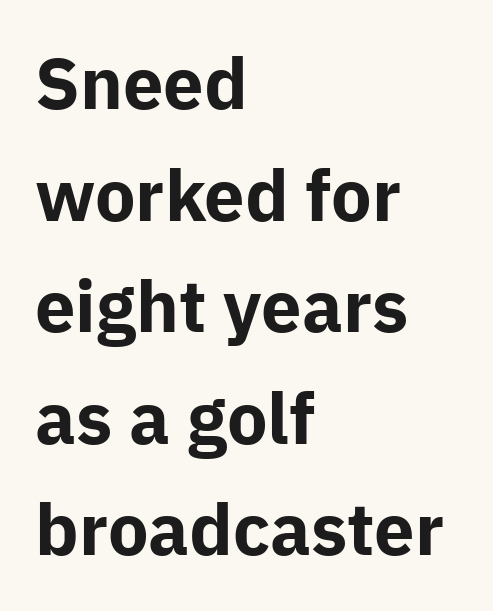
The image shows 72 px bold sans-serif type, upright; set left-aligned, normal line spacing (1.55x), normal letter spacing, not underlined; low stroke contrast and a medium x-height.
